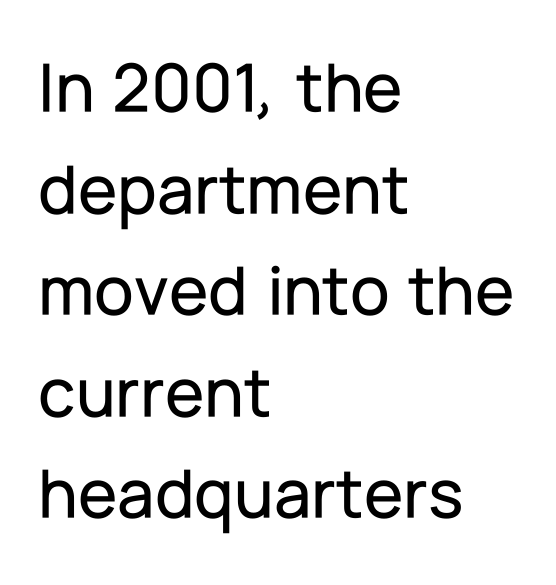
This sample uses a sans-serif face. Notice how the stems are strictly vertical — no italics here. Note the varied advance widths — an 'i' is clearly narrower than an 'm'. Look at the tracking — it's just the regular setting, nothing added.
